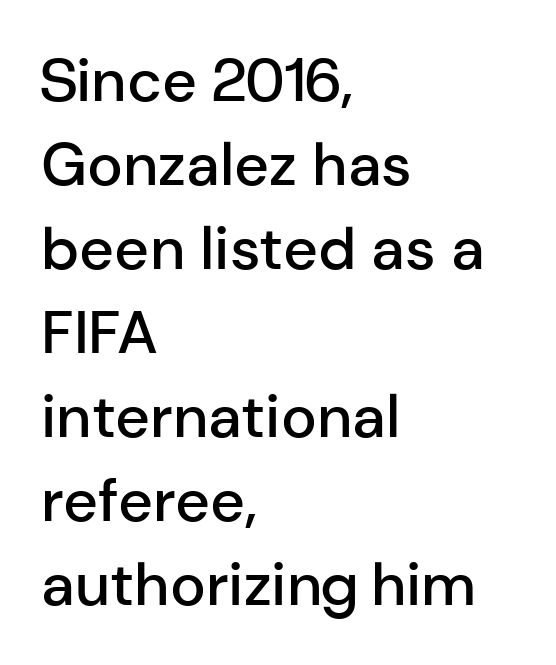
Q: Is the text bold? A: Semi-bold.
Q: Is the text italic (slanted)? A: No, it is upright.
Q: Is the typeface a serif or a sans-serif typeface? A: Sans-serif.
Q: Is the text underlined? A: No.
Q: How is the paragraph aligned? A: Left-aligned.
Q: Is the spacing between letters normal or unusually wide? A: Normal.
Q: Is the spacing between lines tight, normal or loose? A: Normal.
Q: Width (condensed, normal, or wide)? A: Normal.
Q: Stroke contrast? A: Low.
Q: x-height? A: Medium.
Q: Monospaced? A: No.
